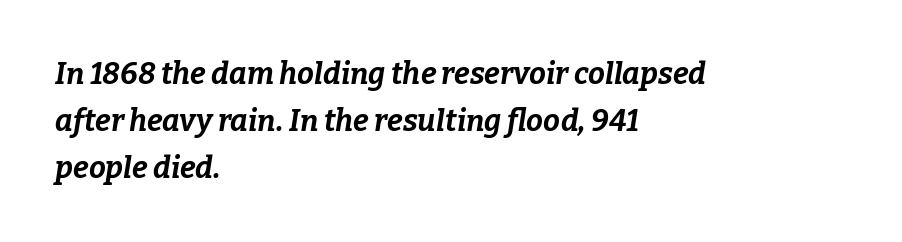
The image shows 30 px bold type, italic (leaning right); set left-aligned, normal line spacing (1.57x), normal letter spacing, not underlined; low stroke contrast and a medium x-height.
